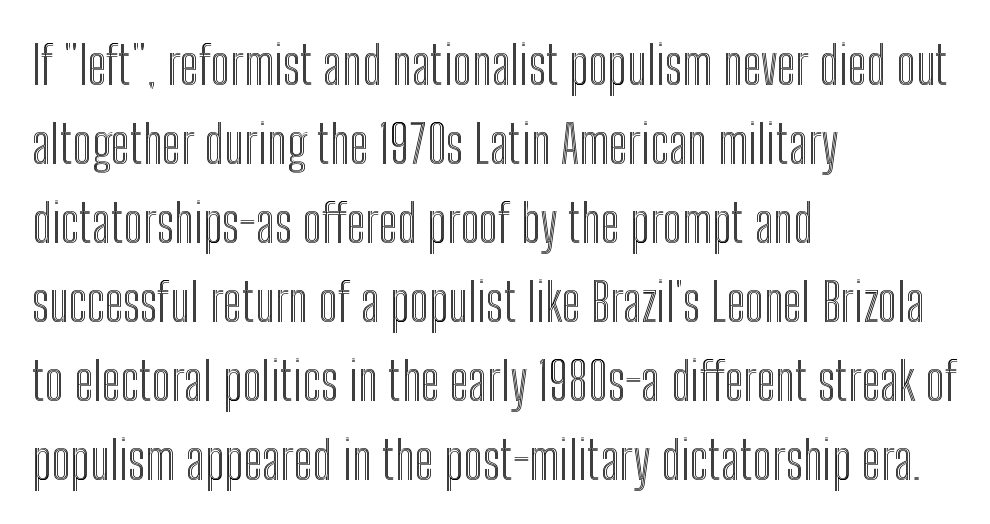
Here the designer chose a conventional face with non-uniform glyph widths. Students, note that the glyphs here touch the page at normal intervals. Ascenders rise straight up at ninety degrees. The passage is arranged the way most books set body copy — flush left.
